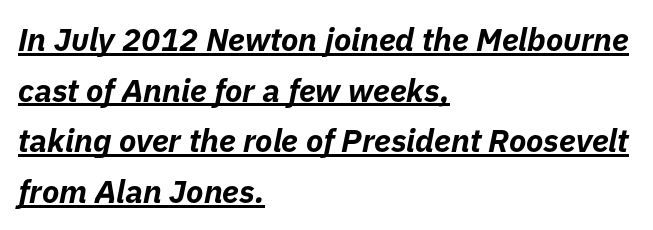
Q: Is the text bold? A: Yes.
Q: Is the text italic (slanted)? A: Yes, it leans right by about 11 degrees.
Q: Is the text underlined? A: Yes.
Q: How is the paragraph aligned? A: Left-aligned.
Q: Is the spacing between letters normal or unusually wide? A: Normal.
Q: Is the spacing between lines tight, normal or loose? A: Normal.
Q: Width (condensed, normal, or wide)? A: Normal.
Q: Stroke contrast? A: Low.
Q: x-height? A: Medium.
Q: Monospaced? A: No.
